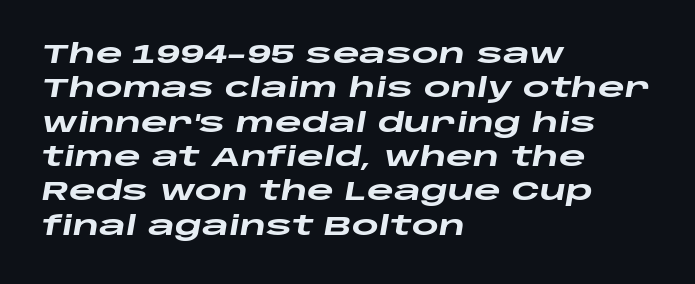
The image shows 26 px bold type, italic (leaning right); set left-aligned, normal line spacing (1.32x), normal letter spacing, not underlined.
